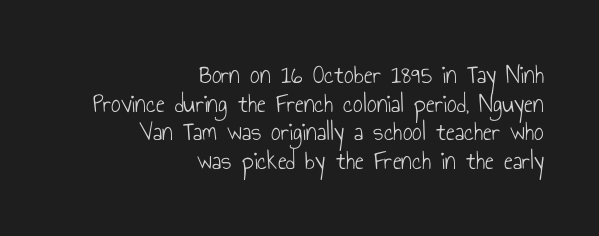
Q: Is the text bold? A: No.
Q: Is the text italic (slanted)? A: No, it is upright.
Q: Is the text underlined? A: No.
Q: How is the paragraph aligned? A: Right-aligned.
Q: Is the spacing between letters normal or unusually wide? A: Normal.
Q: Is the spacing between lines tight, normal or loose? A: Tight.
